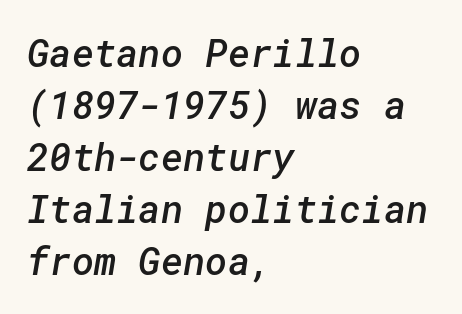
Q: Is the text bold? A: Semi-bold.
Q: Is the typeface a serif or a sans-serif typeface? A: Sans-serif.
Q: Is the text underlined? A: No.
Q: How is the paragraph aligned? A: Left-aligned.
Q: Is the spacing between letters normal or unusually wide? A: Normal.
Q: Is the spacing between lines tight, normal or loose? A: Normal.
Q: Width (condensed, normal, or wide)? A: Normal.
Q: Stroke contrast? A: Low.
Q: x-height? A: Medium.
